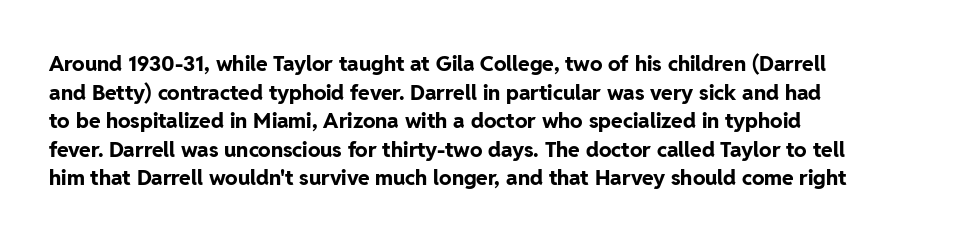
The image shows 21 px bold type, upright; set left-aligned, normal line spacing (1.36x), normal letter spacing, not underlined.
